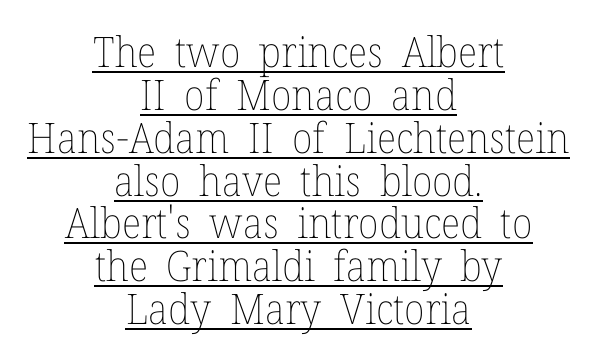
Q: Is the text bold? A: No.
Q: Is the text italic (slanted)? A: No, it is upright.
Q: Is the text underlined? A: Yes.
Q: How is the paragraph aligned? A: Centered.
Q: Is the spacing between letters normal or unusually wide? A: Normal.
Q: Is the spacing between lines tight, normal or loose? A: Tight.
Q: Width (condensed, normal, or wide)? A: Normal.
Q: Stroke contrast? A: Low.
Q: x-height? A: Medium.
Q: Monospaced? A: No.
